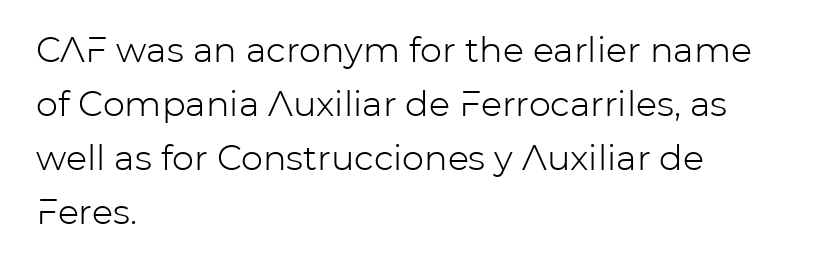
{"serif": "no", "italic": "no", "bold": "no", "weight": "light", "width": "normal", "stroke_contrast": "low", "x_height": "medium", "monospaced": "no", "underline": "no", "align": "left", "line_spacing": "normal", "line_spacing_ratio": 1.54, "letter_spacing": "normal", "letter_spacing_em": 0.0, "glyph_px": 35}
